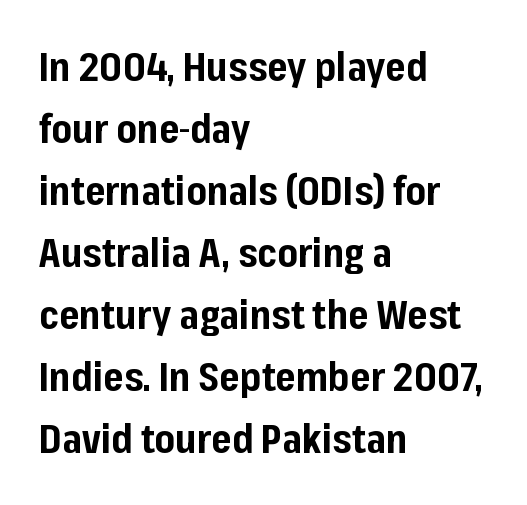
The image shows 39 px bold sans-serif type, upright; set left-aligned, normal line spacing (1.59x), normal letter spacing, not underlined; low stroke contrast and a medium x-height.
